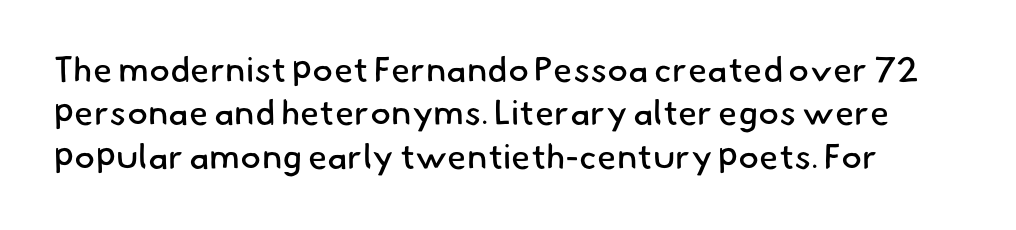
Q: Is the text bold? A: No.
Q: Is the typeface a serif or a sans-serif typeface? A: Sans-serif.
Q: Is the text underlined? A: No.
Q: Is the spacing between letters normal or unusually wide? A: Normal.
Q: Width (condensed, normal, or wide)? A: Normal.
Q: Stroke contrast? A: Low.
Q: x-height? A: Small.
Q: Monospaced? A: No.
